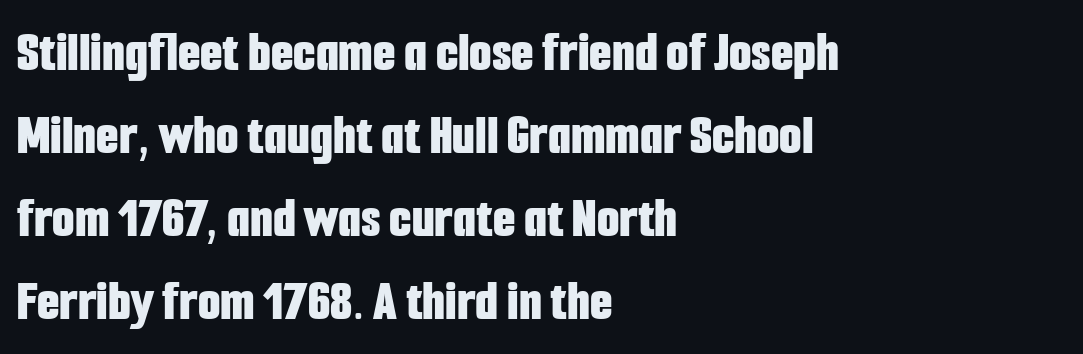
Heft: maximum for text — a bold. How are the letters spaced? Ordinarily, with no added tracking. The space directly below the letters is spotless. This sample keeps an unexceptional amount of space between lines.
